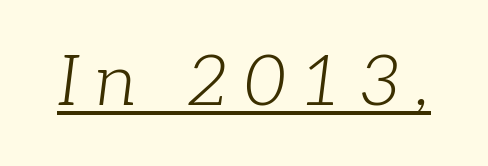
Q: Is the text bold? A: No.
Q: Is the text italic (slanted)? A: Yes, it leans right by about 7 degrees.
Q: Is the typeface a serif or a sans-serif typeface? A: Serif.
Q: Is the text underlined? A: Yes.
Q: Is the spacing between letters normal or unusually wide? A: Unusually wide.
Q: Width (condensed, normal, or wide)? A: Normal.
Q: Stroke contrast? A: Low.
Q: x-height? A: Medium.
Q: Monospaced? A: No.
